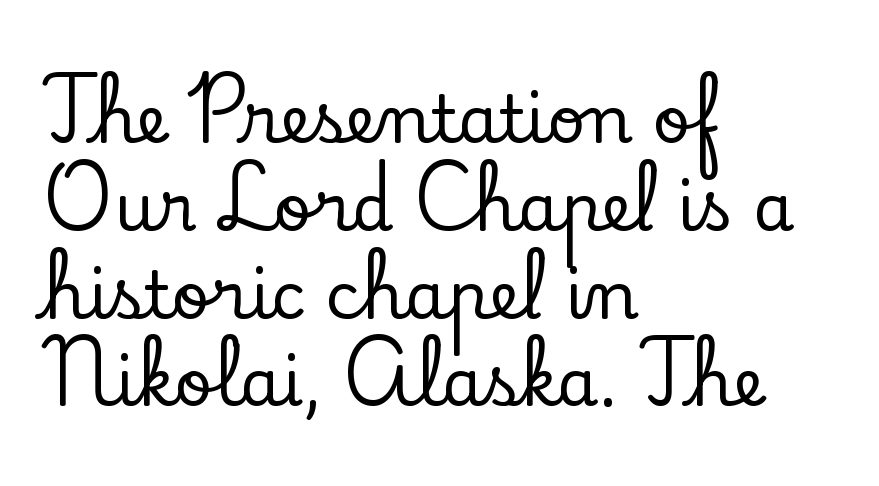
Q: Is the text italic (slanted)? A: No, it is upright.
Q: Is the typeface a serif or a sans-serif typeface? A: Serif.
Q: Is the text underlined? A: No.
Q: How is the paragraph aligned? A: Left-aligned.
Q: Is the spacing between letters normal or unusually wide? A: Normal.
Q: Is the spacing between lines tight, normal or loose? A: Normal.
Q: Width (condensed, normal, or wide)? A: Normal.
Q: Stroke contrast? A: Low.
Q: x-height? A: Small.
Q: Monospaced? A: No.
